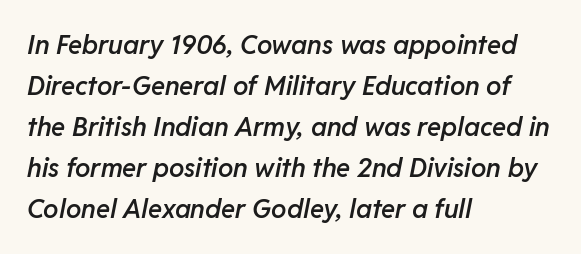
Q: Is the text bold? A: Semi-bold.
Q: Is the text italic (slanted)? A: Yes, it leans right by about 11 degrees.
Q: Is the text underlined? A: No.
Q: How is the paragraph aligned? A: Left-aligned.
Q: Is the spacing between letters normal or unusually wide? A: Normal.
Q: Is the spacing between lines tight, normal or loose? A: Normal.
